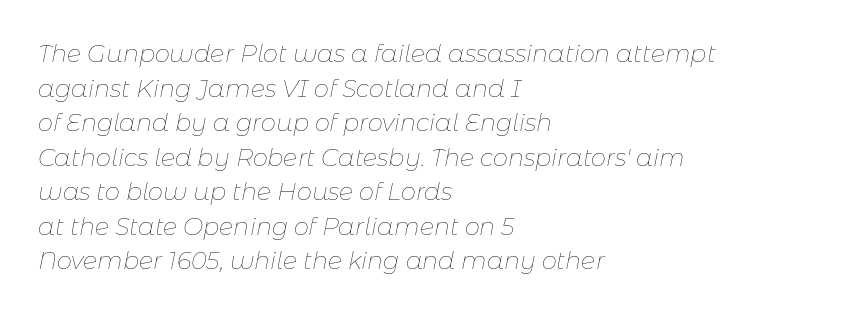
{"italic": "yes", "lean": "right", "slant_degrees": 11, "bold": "no", "underline": "no", "align": "left", "line_spacing": "normal", "line_spacing_ratio": 1.44, "letter_spacing": "normal", "letter_spacing_em": 0.0, "glyph_px": 24}
